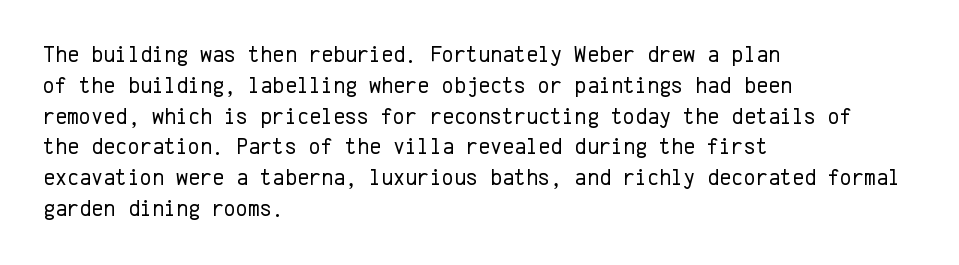
Descenders are the only things crossing below the line. The font sits on the lighter half of the weight spectrum, regular included. Does the copy run flush right? No — it runs flush left. Vertically, the passage feels balanced, rows spaced as you'd expect.
